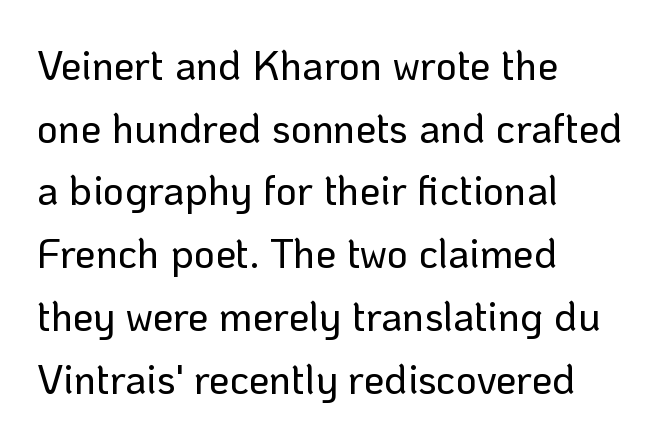
The image shows 41 px sans-serif type, upright; set left-aligned, normal line spacing (1.53x), normal letter spacing, not underlined; low stroke contrast and a medium x-height.
